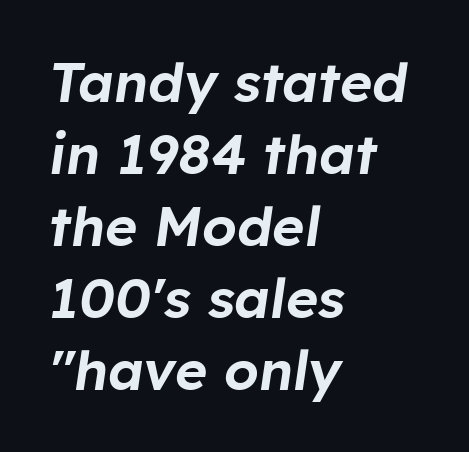
{"italic": "yes", "lean": "right", "slant_degrees": 8, "width": "normal", "stroke_contrast": "low", "x_height": "medium", "monospaced": "no", "underline": "no", "align": "left", "line_spacing": "normal", "line_spacing_ratio": 1.31, "letter_spacing": "normal", "letter_spacing_em": 0.0, "glyph_px": 55}
